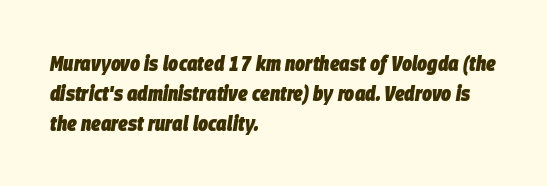
The image shows 21 px bold type, italic (leaning right); set left-aligned, normal line spacing (1.42x), normal letter spacing, not underlined.
